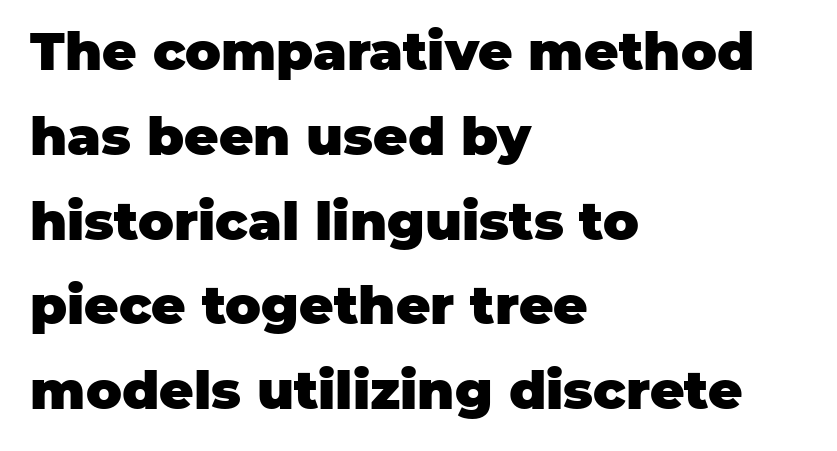
{"serif": "no", "italic": "no", "bold": "yes", "weight": "heavy", "width": "normal", "stroke_contrast": "low", "x_height": "large", "monospaced": "no", "underline": "no", "align": "left", "line_spacing": "normal", "line_spacing_ratio": 1.6, "letter_spacing": "normal", "letter_spacing_em": 0.0, "glyph_px": 53}
